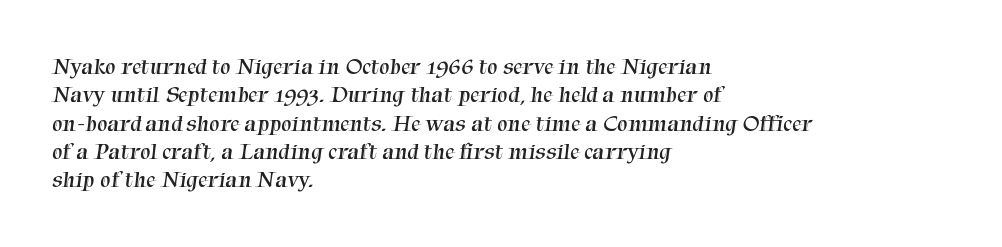
{"bold": "no", "underline": "no", "align": "left", "line_spacing_ratio": 1.23, "letter_spacing": "normal", "letter_spacing_em": 0.0, "glyph_px": 23}
